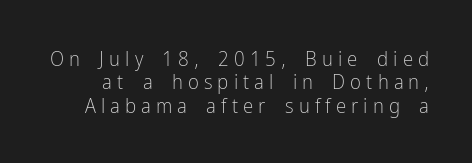
Q: Is the text bold? A: No.
Q: Is the text italic (slanted)? A: No, it is upright.
Q: Is the text underlined? A: No.
Q: Is the spacing between letters normal or unusually wide? A: Unusually wide.
Q: Is the spacing between lines tight, normal or loose? A: Tight.
